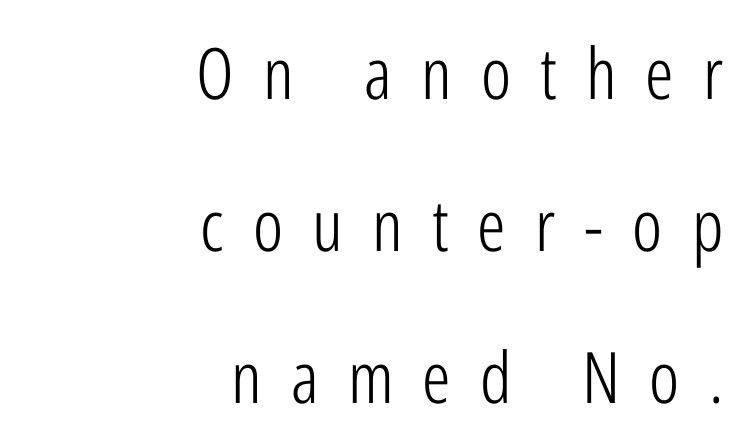
Q: Is the text bold? A: No.
Q: Is the text italic (slanted)? A: No, it is upright.
Q: Is the typeface a serif or a sans-serif typeface? A: Sans-serif.
Q: Is the text underlined? A: No.
Q: How is the paragraph aligned? A: Right-aligned.
Q: Is the spacing between letters normal or unusually wide? A: Unusually wide.
Q: Is the spacing between lines tight, normal or loose? A: Loose.
Q: Width (condensed, normal, or wide)? A: Condensed.
Q: Stroke contrast? A: Low.
Q: x-height? A: Medium.
Q: Monospaced? A: No.
